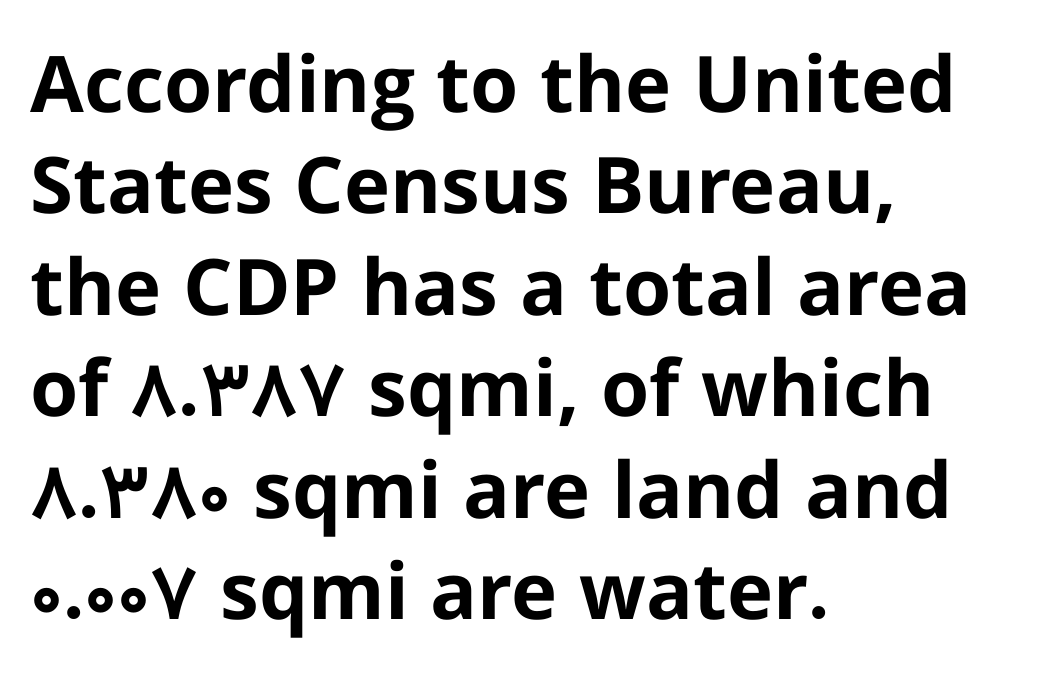
The image shows 78 px bold sans-serif type, upright; set left-aligned, normal line spacing (1.3x), normal letter spacing, not underlined; low stroke contrast and a medium x-height.
